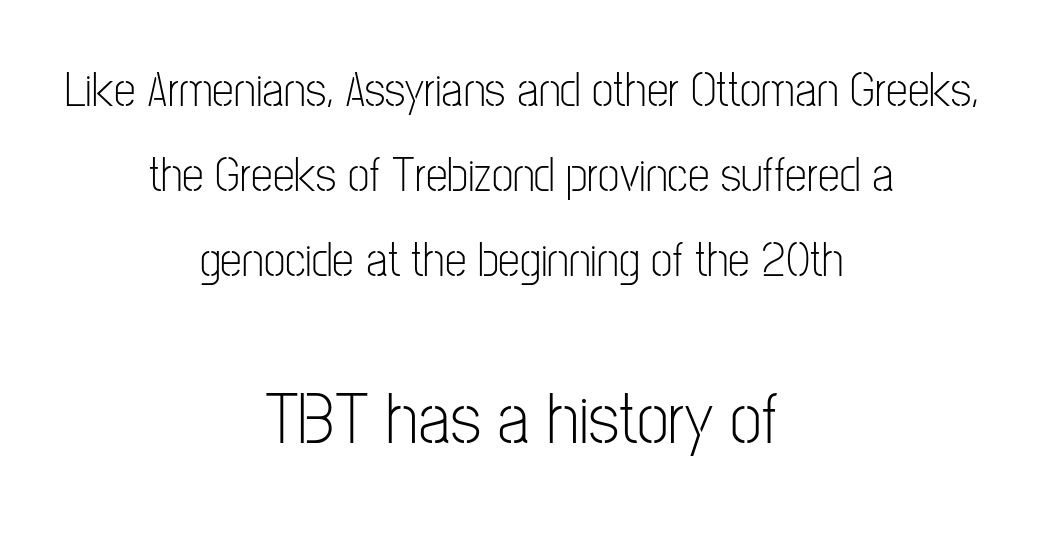
{"serif": "no", "italic": "no", "bold": "no", "weight": "light", "width": "condensed", "stroke_contrast": "low", "x_height": "medium", "monospaced": "no", "underline": "no", "align": "center", "line_spacing_ratio": 1.73, "letter_spacing": "normal", "letter_spacing_em": 0.0, "larger_block": "second", "size_ratio": 1.49, "glyph_px": 73}
